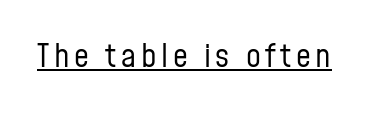
Q: Is the text bold? A: No.
Q: Is the text italic (slanted)? A: No, it is upright.
Q: Is the typeface a serif or a sans-serif typeface? A: Sans-serif.
Q: Is the text underlined? A: Yes.
Q: Width (condensed, normal, or wide)? A: Condensed.
Q: Stroke contrast? A: Low.
Q: x-height? A: Medium.
Q: Monospaced? A: No.
